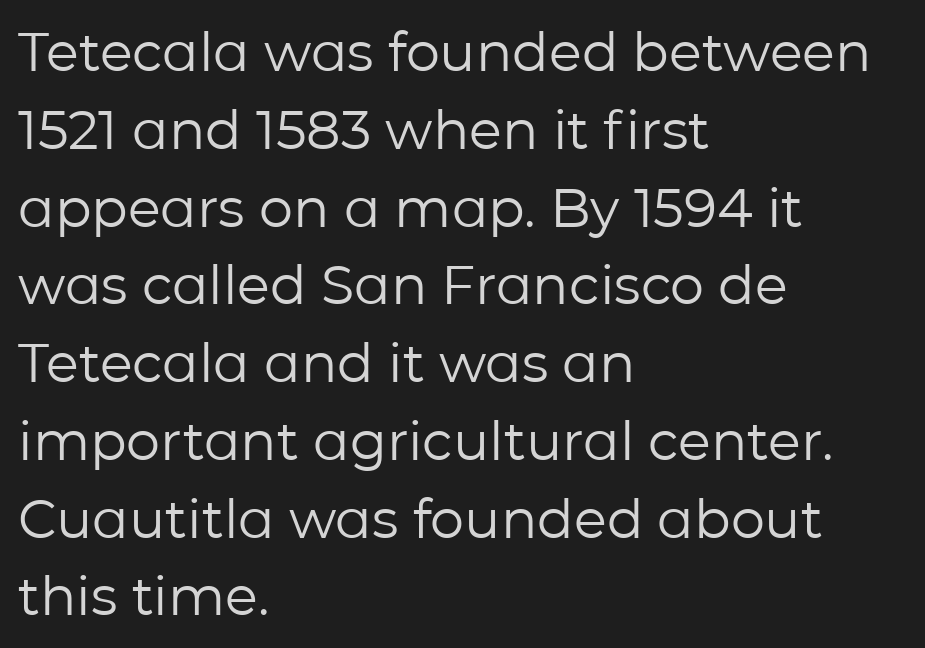
Q: Is the text bold? A: No.
Q: Is the text italic (slanted)? A: No, it is upright.
Q: Is the typeface a serif or a sans-serif typeface? A: Sans-serif.
Q: Is the text underlined? A: No.
Q: How is the paragraph aligned? A: Left-aligned.
Q: Is the spacing between letters normal or unusually wide? A: Normal.
Q: Is the spacing between lines tight, normal or loose? A: Normal.
Q: Width (condensed, normal, or wide)? A: Normal.
Q: Stroke contrast? A: Low.
Q: x-height? A: Medium.
Q: Monospaced? A: No.
